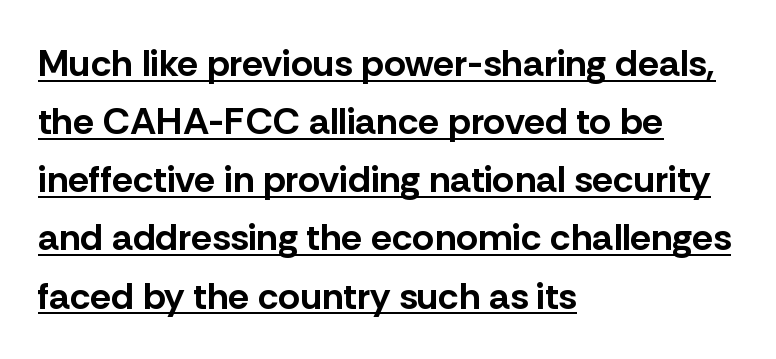
Q: Is the text bold? A: Yes.
Q: Is the text italic (slanted)? A: No, it is upright.
Q: Is the typeface a serif or a sans-serif typeface? A: Sans-serif.
Q: Is the text underlined? A: Yes.
Q: How is the paragraph aligned? A: Left-aligned.
Q: Is the spacing between letters normal or unusually wide? A: Normal.
Q: Is the spacing between lines tight, normal or loose? A: Normal.
Q: Width (condensed, normal, or wide)? A: Normal.
Q: Stroke contrast? A: Low.
Q: x-height? A: Medium.
Q: Monospaced? A: No.
